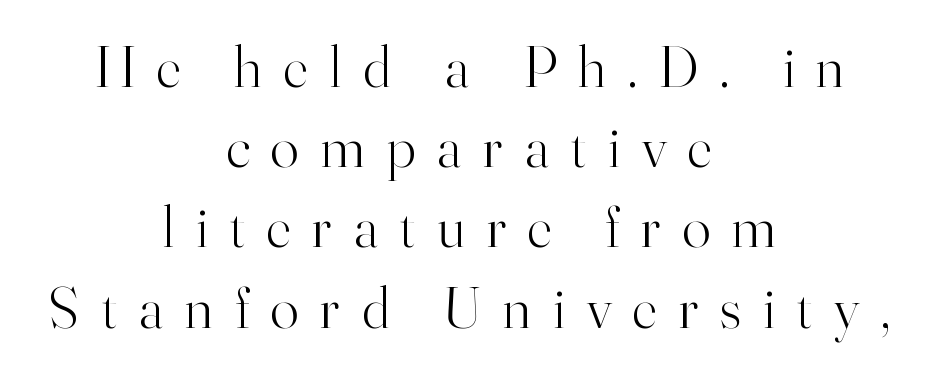
Look at the bottom of the vertical strokes: they flare into serifs here. Does the copy run flush right? No — it is centered line by line. Observe the wide spacing: letters keep a clear distance from each other. The face looks like a standard text weight, possibly lighter. This sample uses an upright cut, with every glyph sitting square on the baseline. Each row of text sits above clean, open space.
